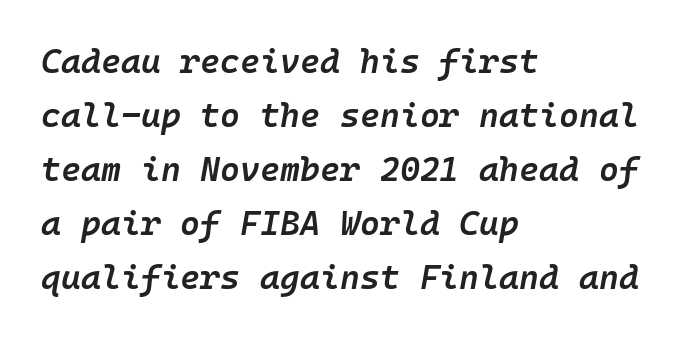
Q: Is the text bold? A: Semi-bold.
Q: Is the text italic (slanted)? A: Yes, it leans right by about 10 degrees.
Q: Is the text underlined? A: No.
Q: How is the paragraph aligned? A: Left-aligned.
Q: Is the spacing between letters normal or unusually wide? A: Normal.
Q: Is the spacing between lines tight, normal or loose? A: Normal.
Q: Width (condensed, normal, or wide)? A: Normal.
Q: Stroke contrast? A: Low.
Q: x-height? A: Medium.
